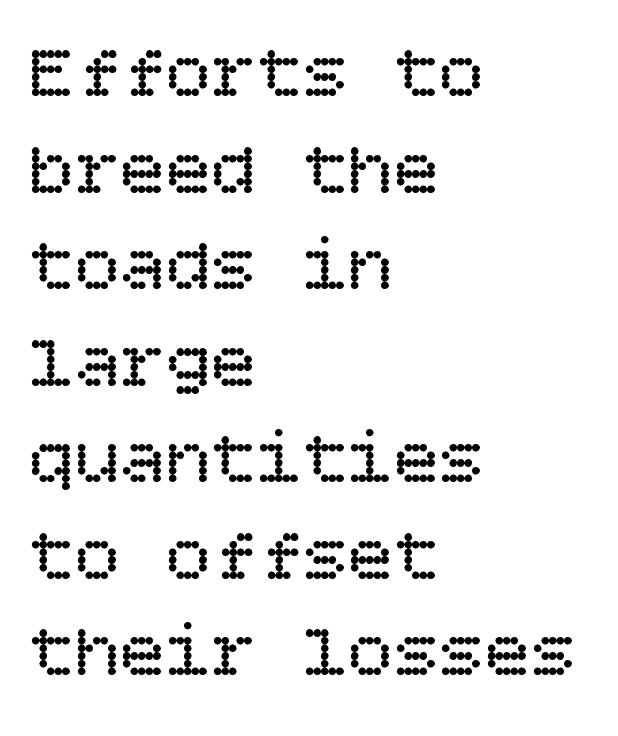
The image shows 76 px regular-weight type, upright; set left-aligned, normal line spacing (1.27x), normal letter spacing, not underlined; low stroke contrast and a large x-height.
